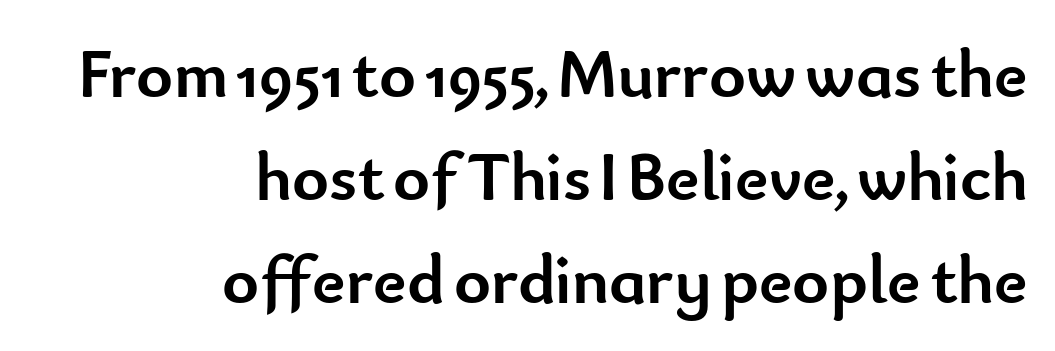
{"serif": "no", "italic": "no", "bold": "yes", "weight": "semibold", "width": "normal", "stroke_contrast": "low", "x_height": "small", "monospaced": "no", "underline": "no", "align": "right", "line_spacing": "normal", "line_spacing_ratio": 1.47, "letter_spacing": "normal", "letter_spacing_em": 0.0, "glyph_px": 70}
